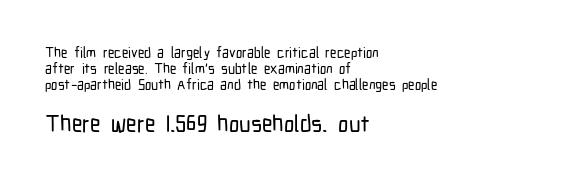
Q: Is the text italic (slanted)? A: No, it is upright.
Q: Is the text underlined? A: No.
Q: How is the paragraph aligned? A: Left-aligned.
Q: Is the spacing between letters normal or unusually wide? A: Normal.
Q: Which block of text is set in a larger size, the first (top) or the second (bottom)? A: The second (bottom) one.
